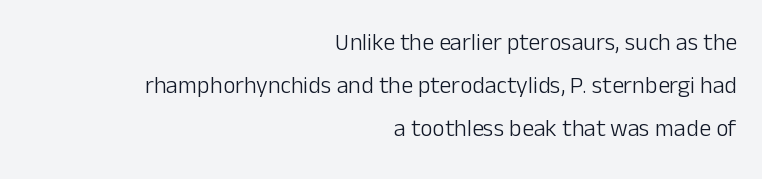
The image shows 24 px text type, upright; set right-aligned, line spacing 1.8x, normal letter spacing, not underlined.
